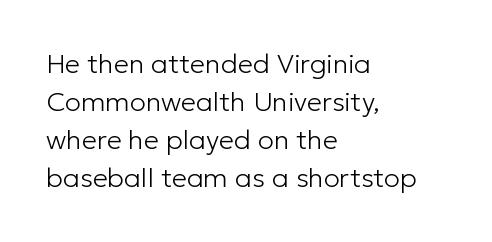
Q: Is the text bold? A: No.
Q: Is the text italic (slanted)? A: No, it is upright.
Q: Is the text underlined? A: No.
Q: How is the paragraph aligned? A: Left-aligned.
Q: Is the spacing between letters normal or unusually wide? A: Normal.
Q: Is the spacing between lines tight, normal or loose? A: Normal.
